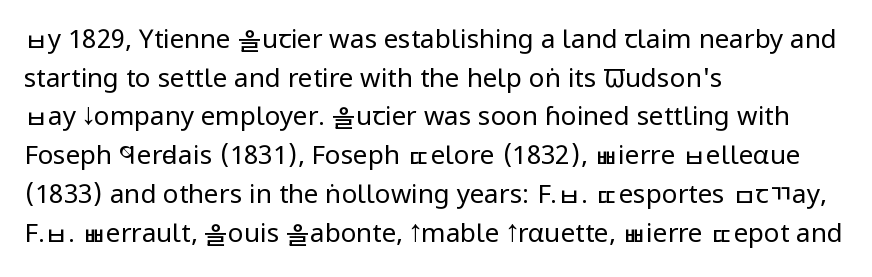
The image shows 26 px text type, upright; set left-aligned, normal line spacing (1.49x), normal letter spacing, not underlined.
